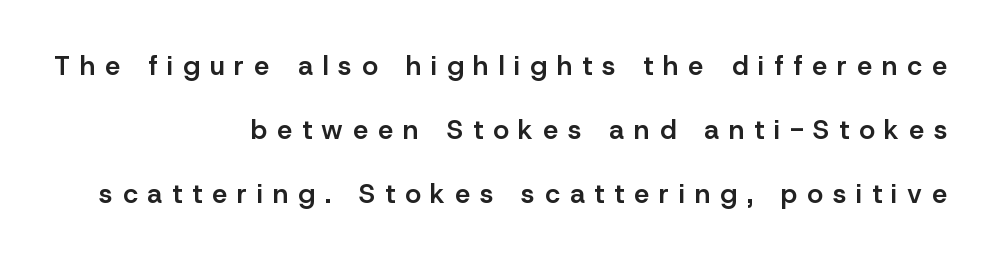
{"italic": "no", "bold": "semi", "underline": "no", "align": "right", "line_spacing": "loose", "line_spacing_ratio": 2.37, "letter_spacing": "wide", "letter_spacing_em": 0.37, "glyph_px": 27}
